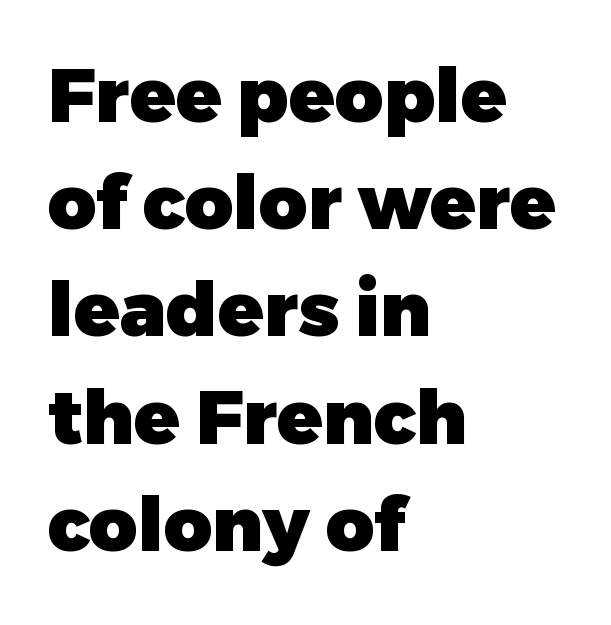
The image shows 75 px heavy sans-serif type, upright; set left-aligned, normal line spacing (1.43x), normal letter spacing, not underlined; low stroke contrast and a medium x-height.
